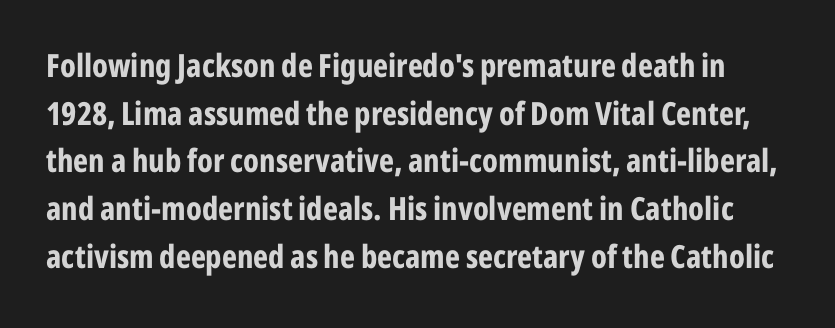
How heavy is the stroke? Heavy — this is a bold. Decoration check: the copy has no underline. Nobody touched the tracking dial on this one. To sum up the face: it is a sans, with no serifs.
